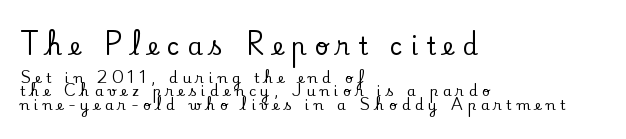
The lettering holds an erect, upright posture throughout. The paragraph shown leans on its left margin. The designer dialed line spacing down below the default. Look at the glyph heights: the upper group is clearly the bigger setting. Glyph-to-glyph distance is far greater than everyday printed text.
